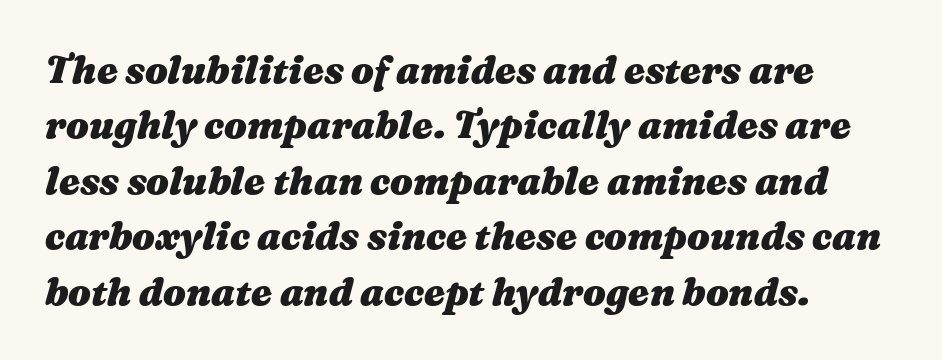
The image shows 38 px heavy, wide type, italic (leaning right); set left-aligned, normal line spacing (1.46x), normal letter spacing, not underlined; medium stroke contrast and a medium x-height.
